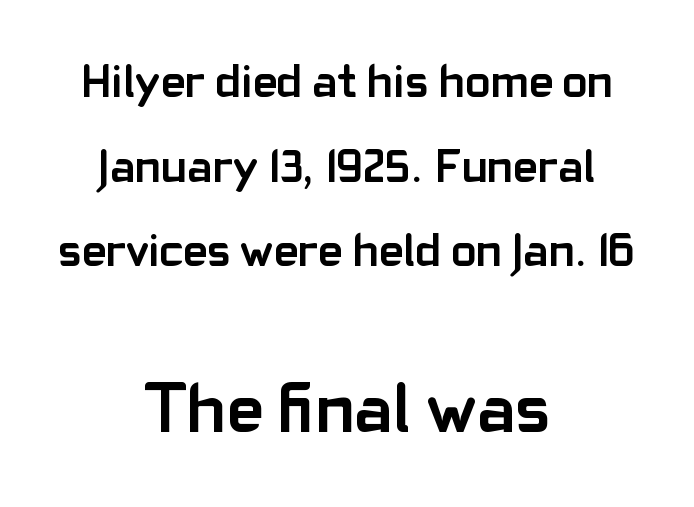
The image shows 71 px semibold sans-serif type, upright; set centered, line spacing 1.8x, normal letter spacing, not underlined; the second (bottom) block is 1.51x larger; low stroke contrast and a medium x-height.
